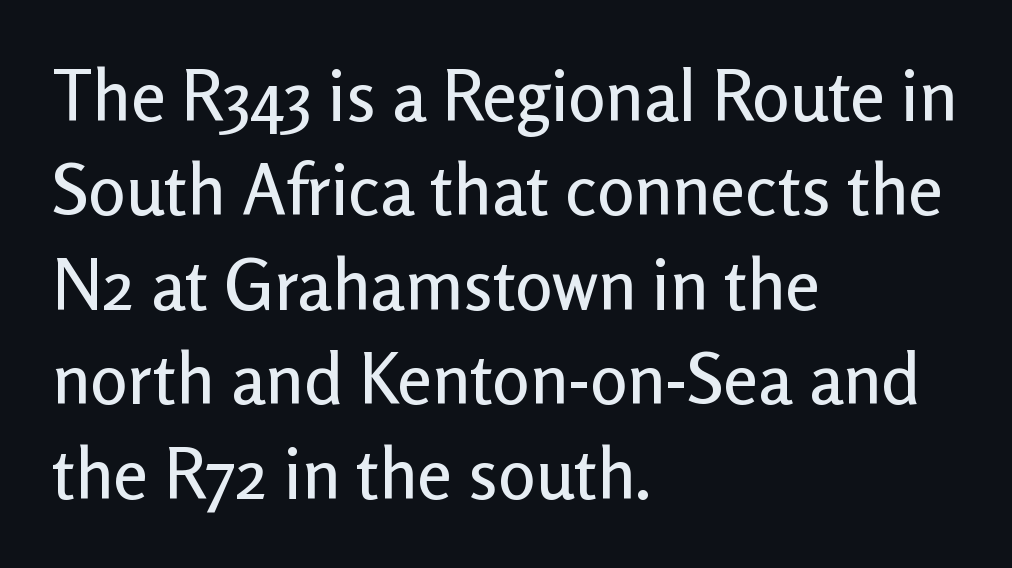
The image shows 70 px sans-serif type, upright; set left-aligned, normal line spacing (1.35x), normal letter spacing, not underlined; low stroke contrast and a medium x-height.
